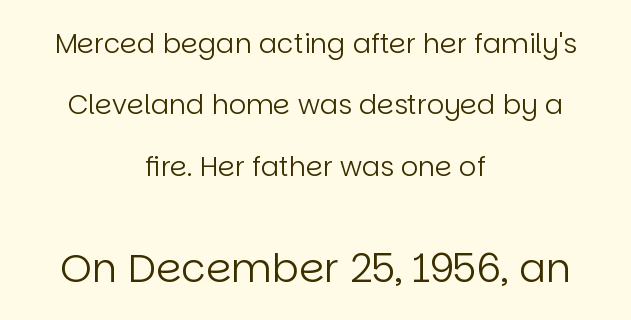
Type without underlining. Does extra space separate the letters? No, they use regular spacing. Proportional: the letters do not fall into vertical columns. The lines in this sample share a center point and differ in where they start and stop. The letters in the lower block stand taller than those in the block above.
